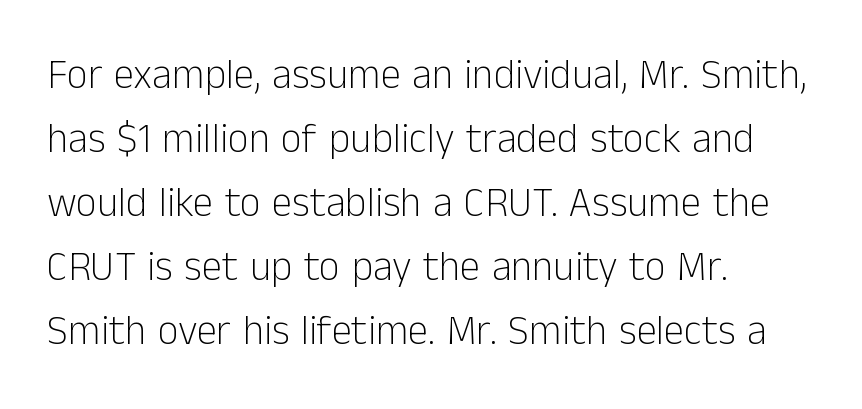
Q: Is the text bold? A: No.
Q: Is the text italic (slanted)? A: No, it is upright.
Q: Is the typeface a serif or a sans-serif typeface? A: Sans-serif.
Q: Is the text underlined? A: No.
Q: How is the paragraph aligned? A: Left-aligned.
Q: Is the spacing between letters normal or unusually wide? A: Normal.
Q: Is the spacing between lines tight, normal or loose? A: Normal.
Q: Width (condensed, normal, or wide)? A: Normal.
Q: Stroke contrast? A: Low.
Q: x-height? A: Medium.
Q: Monospaced? A: No.
